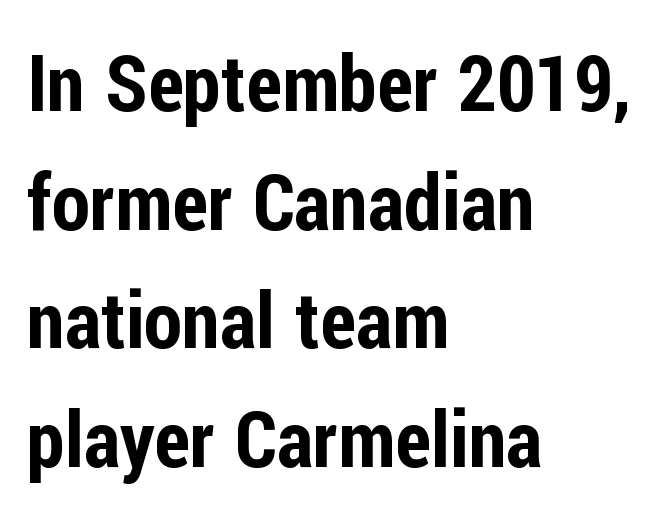
{"serif": "no", "italic": "no", "width": "condensed", "stroke_contrast": "low", "x_height": "medium", "monospaced": "no", "underline": "no", "align": "left", "line_spacing": "normal", "line_spacing_ratio": 1.52, "letter_spacing": "normal", "letter_spacing_em": 0.0, "glyph_px": 78}
